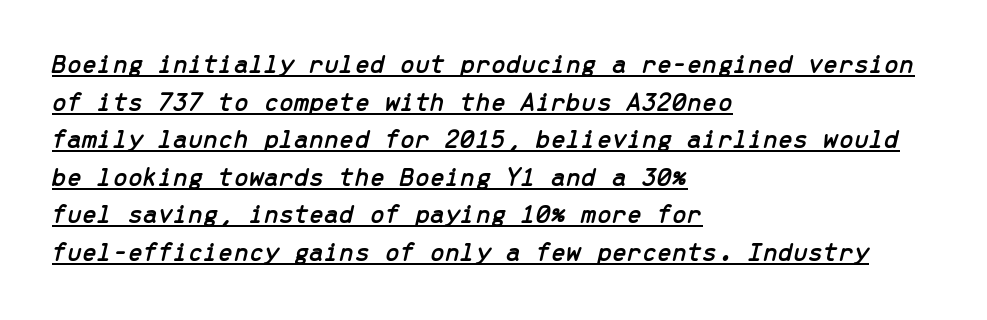
The text block is weighted toward the left margin, trailing off unevenly rightward. Words appear dense and cohesive because spacing is normal. Tall strokes in this sample are angled rather than plumb. A normal amount of white space separates one row of letters from the next. The rendered words wear a rule along their underside.
